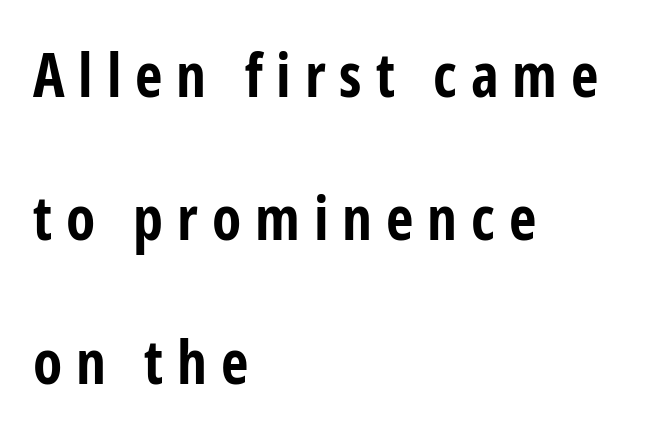
Q: Is the text bold? A: Yes.
Q: Is the text italic (slanted)? A: No, it is upright.
Q: Is the typeface a serif or a sans-serif typeface? A: Sans-serif.
Q: Is the text underlined? A: No.
Q: How is the paragraph aligned? A: Left-aligned.
Q: Is the spacing between letters normal or unusually wide? A: Unusually wide.
Q: Is the spacing between lines tight, normal or loose? A: Loose.
Q: Width (condensed, normal, or wide)? A: Condensed.
Q: Stroke contrast? A: Low.
Q: x-height? A: Medium.
Q: Monospaced? A: No.
